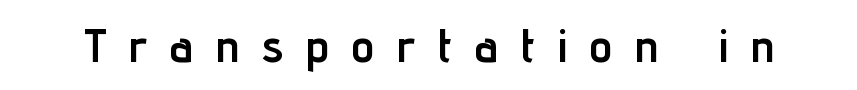
Q: Is the text bold? A: Yes.
Q: Is the text italic (slanted)? A: No, it is upright.
Q: Is the typeface a serif or a sans-serif typeface? A: Sans-serif.
Q: Is the text underlined? A: No.
Q: Is the spacing between letters normal or unusually wide? A: Unusually wide.
Q: Width (condensed, normal, or wide)? A: Condensed.
Q: Stroke contrast? A: Low.
Q: x-height? A: Medium.
Q: Monospaced? A: No.
